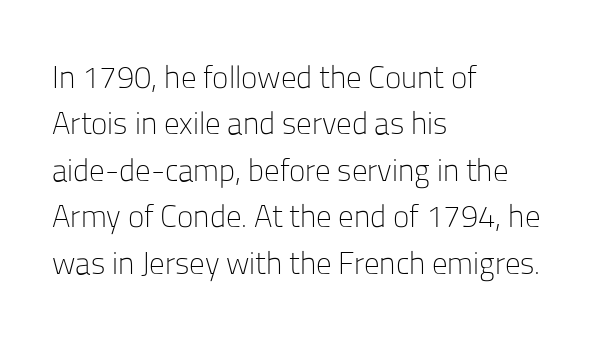
Q: Is the text bold? A: No.
Q: Is the text italic (slanted)? A: No, it is upright.
Q: Is the typeface a serif or a sans-serif typeface? A: Sans-serif.
Q: Is the text underlined? A: No.
Q: How is the paragraph aligned? A: Left-aligned.
Q: Is the spacing between letters normal or unusually wide? A: Normal.
Q: Is the spacing between lines tight, normal or loose? A: Normal.
Q: Width (condensed, normal, or wide)? A: Normal.
Q: Stroke contrast? A: Low.
Q: x-height? A: Medium.
Q: Monospaced? A: No.
